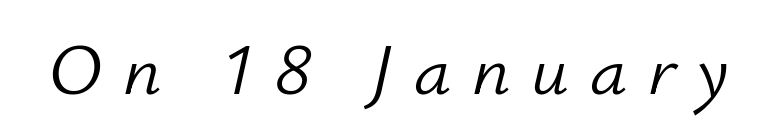
The image shows 74 px light type, italic (leaning right); set unusually wide letter spacing (+0.28 em), not underlined; low stroke contrast and a small x-height.
